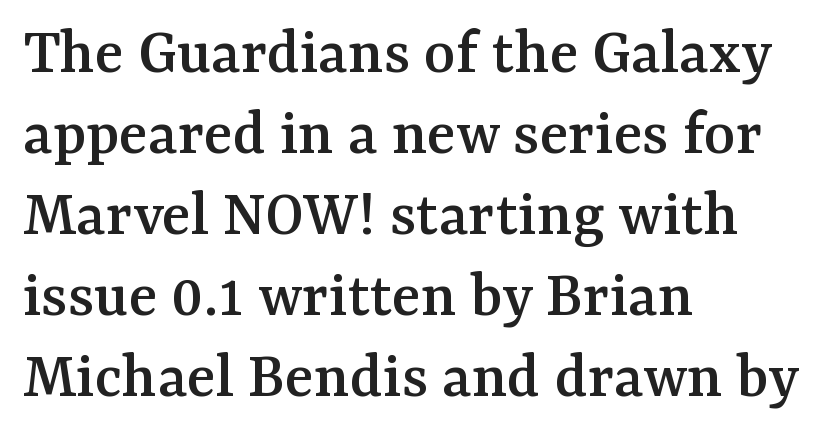
Q: Is the text italic (slanted)? A: No, it is upright.
Q: Is the typeface a serif or a sans-serif typeface? A: Serif.
Q: Is the text underlined? A: No.
Q: How is the paragraph aligned? A: Left-aligned.
Q: Is the spacing between letters normal or unusually wide? A: Normal.
Q: Width (condensed, normal, or wide)? A: Normal.
Q: Stroke contrast? A: Medium.
Q: x-height? A: Medium.
Q: Monospaced? A: No.
